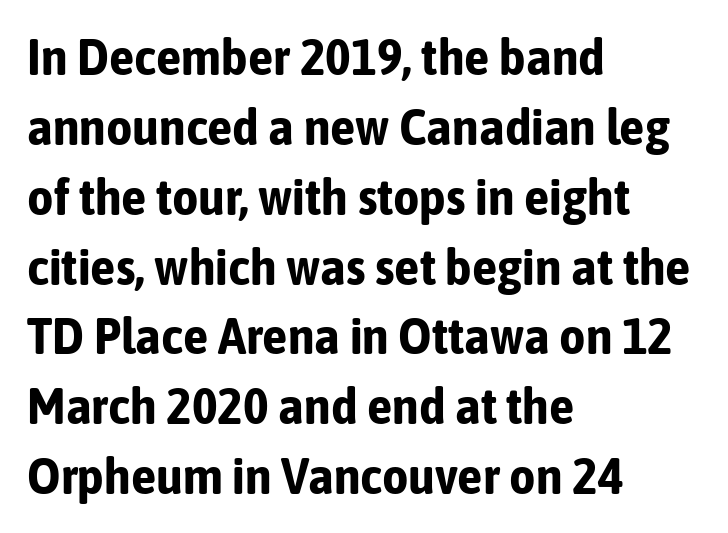
{"serif": "no", "italic": "no", "bold": "yes", "weight": "bold", "width": "condensed", "stroke_contrast": "low", "x_height": "medium", "monospaced": "no", "underline": "no", "align": "left", "line_spacing": "normal", "line_spacing_ratio": 1.37, "letter_spacing": "normal", "letter_spacing_em": 0.0, "glyph_px": 51}
